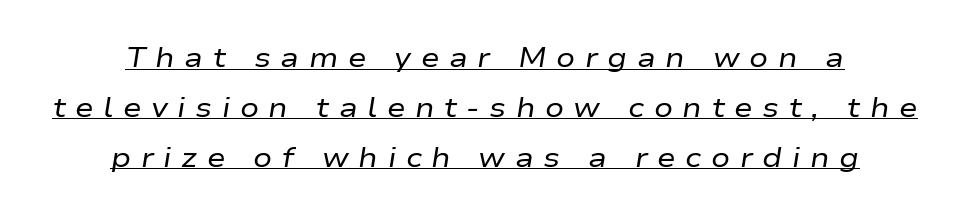
Q: Is the text bold? A: No.
Q: Is the text italic (slanted)? A: Yes, it leans right by about 9 degrees.
Q: Is the text underlined? A: Yes.
Q: How is the paragraph aligned? A: Centered.
Q: Is the spacing between letters normal or unusually wide? A: Unusually wide.
Q: Width (condensed, normal, or wide)? A: Wide.
Q: Stroke contrast? A: Low.
Q: x-height? A: Medium.
Q: Monospaced? A: No.
